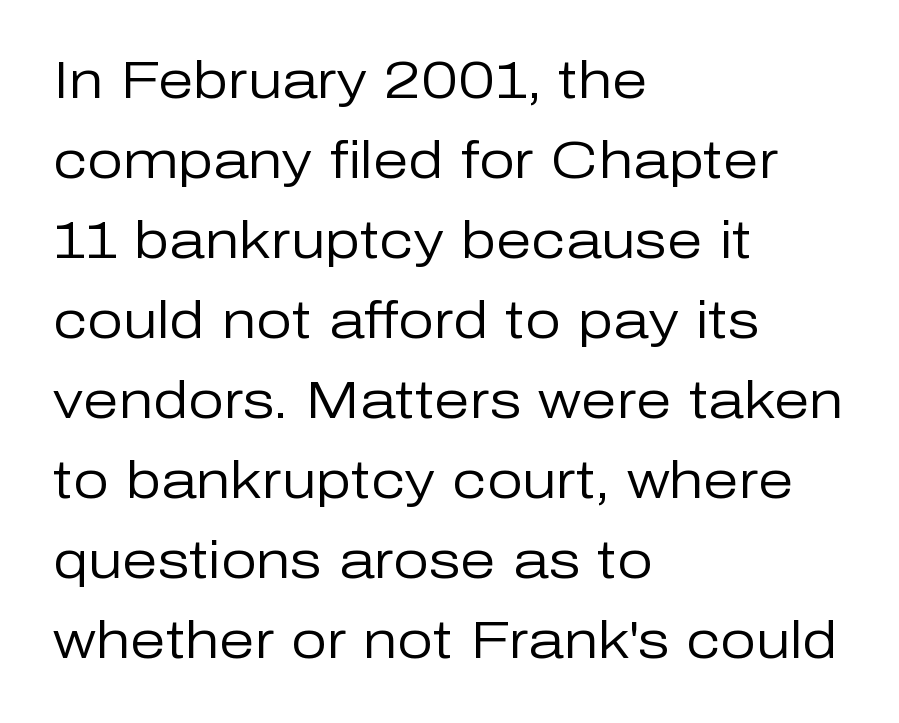
The image shows 51 px regular-weight sans-serif type, upright; set left-aligned, normal line spacing (1.57x), normal letter spacing, not underlined; low stroke contrast and a medium x-height.
